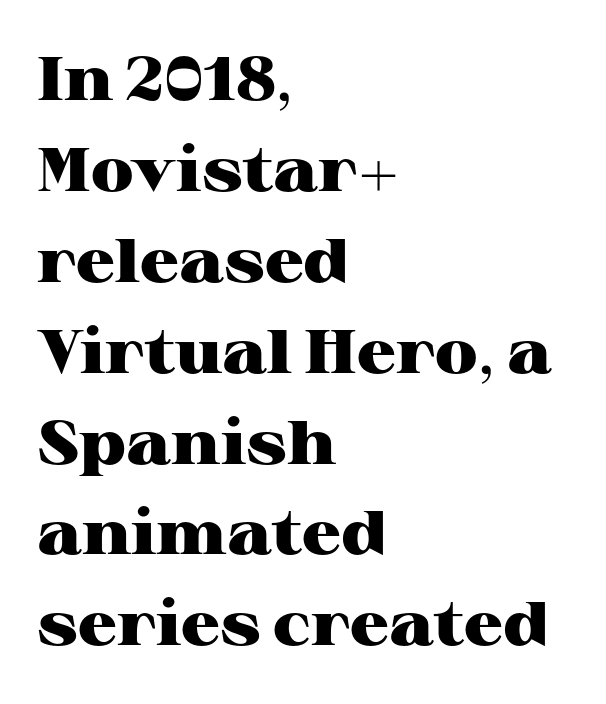
The image shows 61 px heavy, wide serif type, upright; set left-aligned, normal line spacing (1.49x), normal letter spacing, not underlined; high stroke contrast and a medium x-height.
